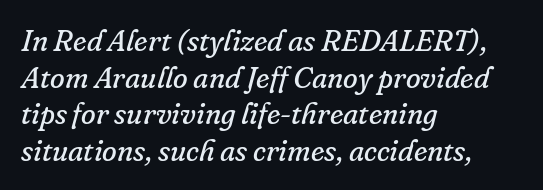
{"serif": "yes", "italic": "yes", "lean": "right", "slant_degrees": 16, "bold": "no", "weight": "regular", "width": "normal", "stroke_contrast": "low", "x_height": "small", "monospaced": "no", "underline": "no", "align": "left", "line_spacing_ratio": 1.22, "letter_spacing": "normal", "letter_spacing_em": 0.0, "glyph_px": 30}
